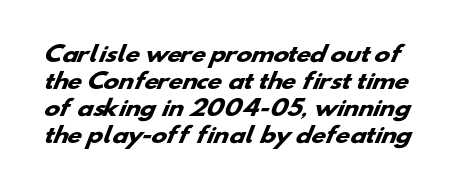
{"bold": "yes", "underline": "no", "line_spacing": "normal", "line_spacing_ratio": 1.28, "letter_spacing": "normal", "letter_spacing_em": 0.0, "glyph_px": 21}
